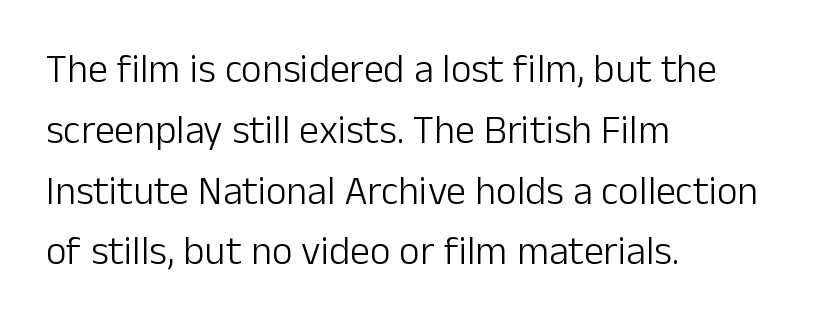
Q: Is the text bold? A: No.
Q: Is the text italic (slanted)? A: No, it is upright.
Q: Is the typeface a serif or a sans-serif typeface? A: Sans-serif.
Q: Is the text underlined? A: No.
Q: How is the paragraph aligned? A: Left-aligned.
Q: Is the spacing between letters normal or unusually wide? A: Normal.
Q: Is the spacing between lines tight, normal or loose? A: Normal.
Q: Width (condensed, normal, or wide)? A: Normal.
Q: Stroke contrast? A: Low.
Q: x-height? A: Medium.
Q: Monospaced? A: No.
